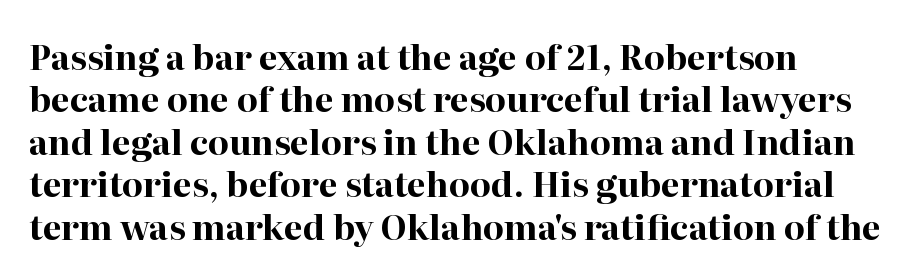
{"serif": "yes", "italic": "no", "bold": "yes", "weight": "bold", "width": "normal", "stroke_contrast": "high", "x_height": "medium", "monospaced": "no", "underline": "no", "align": "left", "line_spacing": "normal", "line_spacing_ratio": 1.25, "letter_spacing": "normal", "letter_spacing_em": 0.0, "glyph_px": 34}
